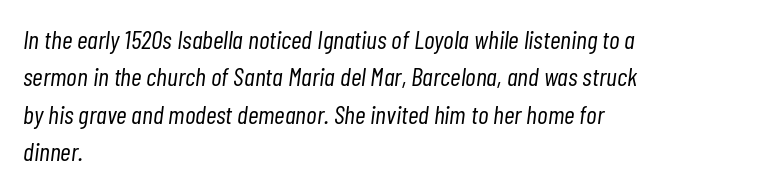
{"italic": "yes", "lean": "right", "slant_degrees": 7, "bold": "no", "underline": "no", "align": "left", "line_spacing": "normal", "line_spacing_ratio": 1.44, "letter_spacing": "normal", "letter_spacing_em": 0.0, "glyph_px": 26}
